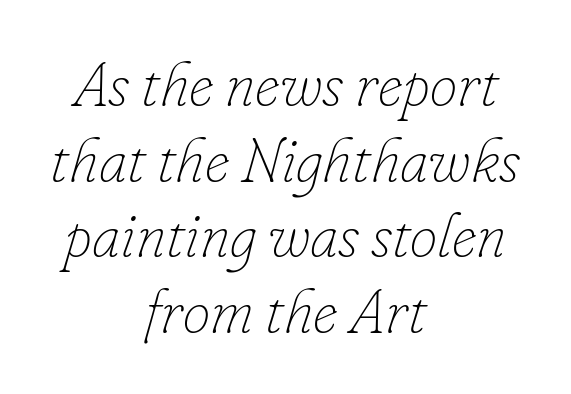
{"italic": "yes", "lean": "right", "slant_degrees": 16, "bold": "no", "weight": "thin", "width": "normal", "stroke_contrast": "low", "x_height": "small", "monospaced": "no", "underline": "no", "align": "center", "line_spacing_ratio": 1.22, "letter_spacing": "normal", "letter_spacing_em": 0.0, "glyph_px": 62}
